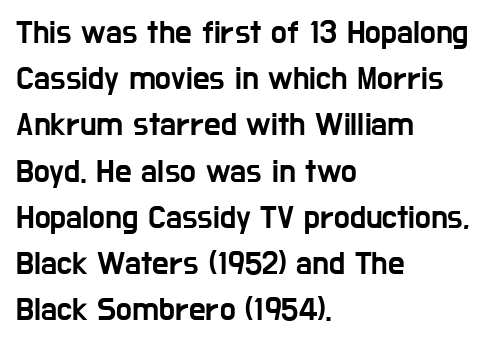
Q: Is the text italic (slanted)? A: No, it is upright.
Q: Is the typeface a serif or a sans-serif typeface? A: Sans-serif.
Q: Is the text underlined? A: No.
Q: How is the paragraph aligned? A: Left-aligned.
Q: Is the spacing between letters normal or unusually wide? A: Normal.
Q: Is the spacing between lines tight, normal or loose? A: Normal.
Q: Width (condensed, normal, or wide)? A: Condensed.
Q: Stroke contrast? A: Low.
Q: x-height? A: Medium.
Q: Monospaced? A: No.
